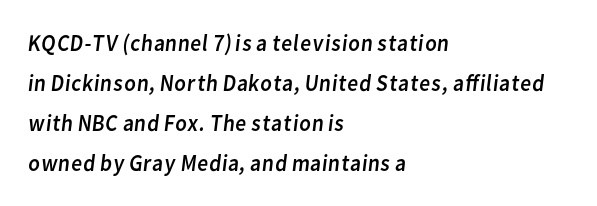
Q: Is the text bold? A: No.
Q: Is the text underlined? A: No.
Q: How is the paragraph aligned? A: Left-aligned.
Q: Is the spacing between letters normal or unusually wide? A: Normal.
Q: Is the spacing between lines tight, normal or loose? A: Normal.
